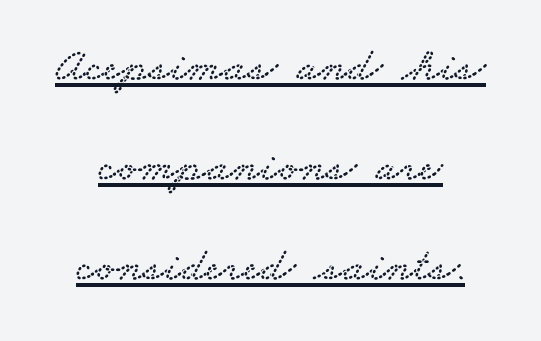
Does the leading feel generous? Absolutely, it's lavish. Character widths vary here, with narrow letters taking less room than wide ones. The specimen includes a rule beneath the text block's lines.
